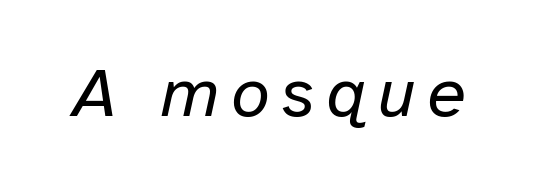
The image shows 70 px regular-weight type, italic (leaning right); set not underlined; low stroke contrast and a medium x-height.
